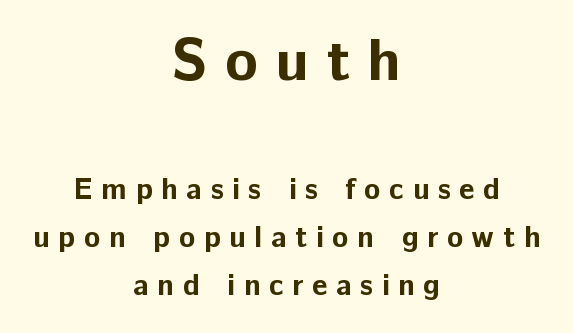
Q: Is the text bold? A: Yes.
Q: Is the text italic (slanted)? A: No, it is upright.
Q: Is the typeface a serif or a sans-serif typeface? A: Sans-serif.
Q: Is the text underlined? A: No.
Q: How is the paragraph aligned? A: Centered.
Q: Is the spacing between letters normal or unusually wide? A: Unusually wide.
Q: Is the spacing between lines tight, normal or loose? A: Normal.
Q: Which block of text is set in a larger size, the first (top) or the second (bottom)? A: The first (top) one.
Q: Width (condensed, normal, or wide)? A: Normal.
Q: Stroke contrast? A: Low.
Q: x-height? A: Medium.
Q: Monospaced? A: No.
